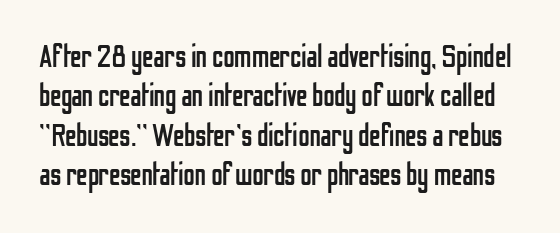
Q: Is the text bold? A: No.
Q: Is the text italic (slanted)? A: No, it is upright.
Q: Is the typeface a serif or a sans-serif typeface? A: Sans-serif.
Q: Is the text underlined? A: No.
Q: Is the spacing between letters normal or unusually wide? A: Normal.
Q: Width (condensed, normal, or wide)? A: Condensed.
Q: Stroke contrast? A: Low.
Q: x-height? A: Medium.
Q: Monospaced? A: No.
